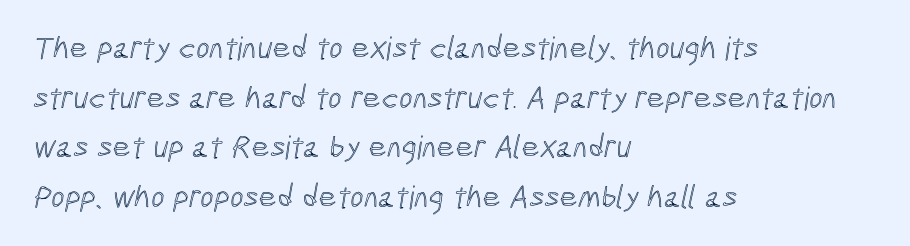
{"width": "condensed", "x_height": "medium", "monospaced": "no", "underline": "no", "align": "left", "line_spacing": "normal", "line_spacing_ratio": 1.55, "letter_spacing": "normal", "letter_spacing_em": 0.0, "glyph_px": 32}
